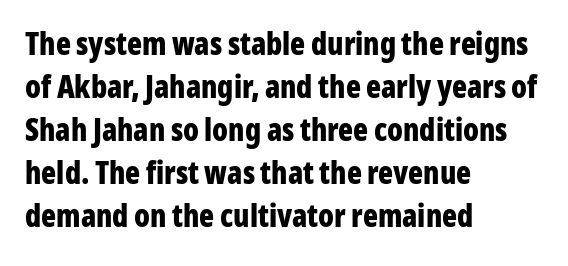
The image shows 31 px bold, condensed sans-serif type, upright; set left-aligned, normal line spacing (1.39x), normal letter spacing, not underlined; low stroke contrast and a medium x-height.
